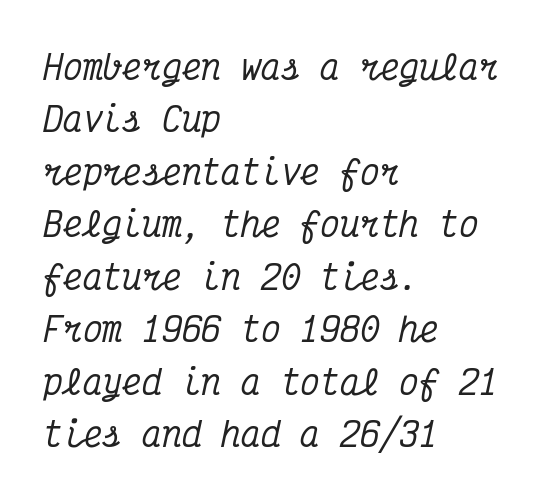
Glance below the letters and you will spot only blank space. The horizontal fit of the characters is conventional and even. Each letter, wide or thin by design, is forced into the same width here. Normally led — the rows are evenly, conventionally spaced. Little horizontal feet cap the strokes, marking this as serif type. If you drew a line through each stem, it would be angled.
